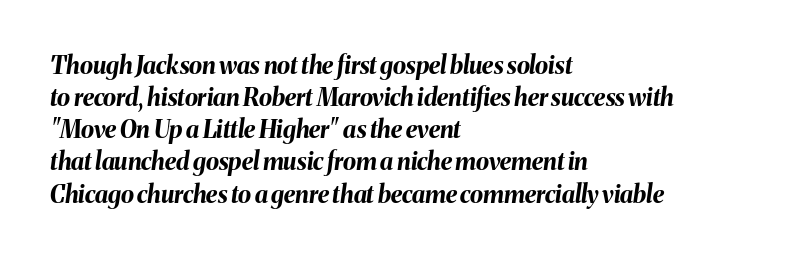
Q: Is the text bold? A: Yes.
Q: Is the text italic (slanted)? A: Yes, it leans right by about 8 degrees.
Q: Is the text underlined? A: No.
Q: How is the paragraph aligned? A: Left-aligned.
Q: Is the spacing between letters normal or unusually wide? A: Normal.
Q: Is the spacing between lines tight, normal or loose? A: Normal.
